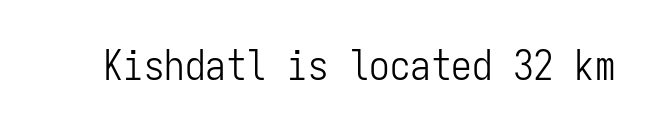
{"serif": "no", "italic": "no", "bold": "no", "weight": "light", "width": "condensed", "stroke_contrast": "low", "x_height": "medium", "monospaced": "yes", "underline": "no", "letter_spacing": "normal", "letter_spacing_em": 0.0, "glyph_px": 41}
